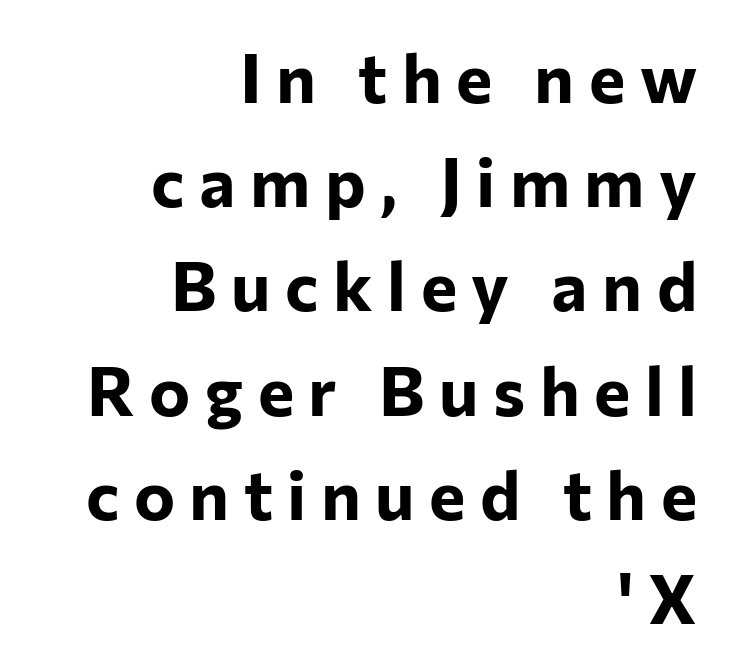
{"serif": "no", "italic": "no", "bold": "yes", "weight": "bold", "width": "normal", "stroke_contrast": "low", "x_height": "medium", "monospaced": "no", "underline": "no", "align": "right", "line_spacing": "normal", "line_spacing_ratio": 1.51, "letter_spacing": "wide", "letter_spacing_em": 0.21, "glyph_px": 69}
